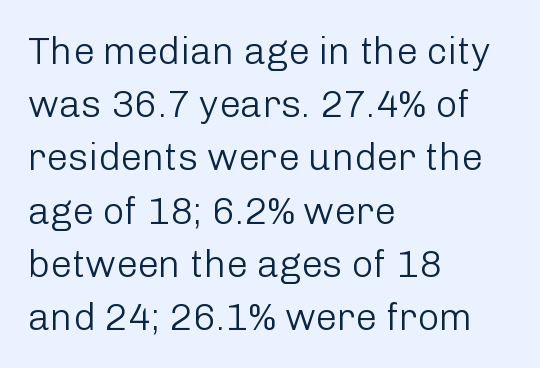
{"serif": "no", "italic": "no", "bold": "no", "weight": "light", "width": "normal", "stroke_contrast": "low", "x_height": "medium", "monospaced": "no", "underline": "no", "align": "left", "line_spacing": "normal", "line_spacing_ratio": 1.4, "letter_spacing": "normal", "letter_spacing_em": 0.0, "glyph_px": 38}
